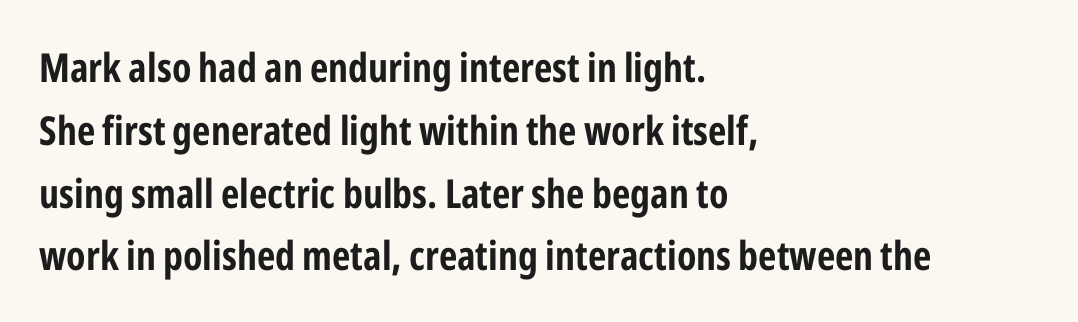
Regarding serifs, this sample does without them. Each line starts at the same left margin while the right side varies. A typesetter would mark this as roman, not italic. Vertical spacing — default.
